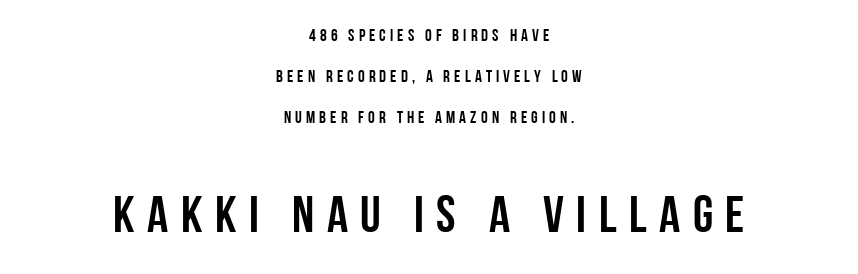
The image shows 52 px condensed sans-serif type, upright; set centered, loose line spacing (2.42x), unusually wide letter spacing (+0.24 em), not underlined; the second (bottom) block is 3.06x larger; low stroke contrast and a large x-height.
